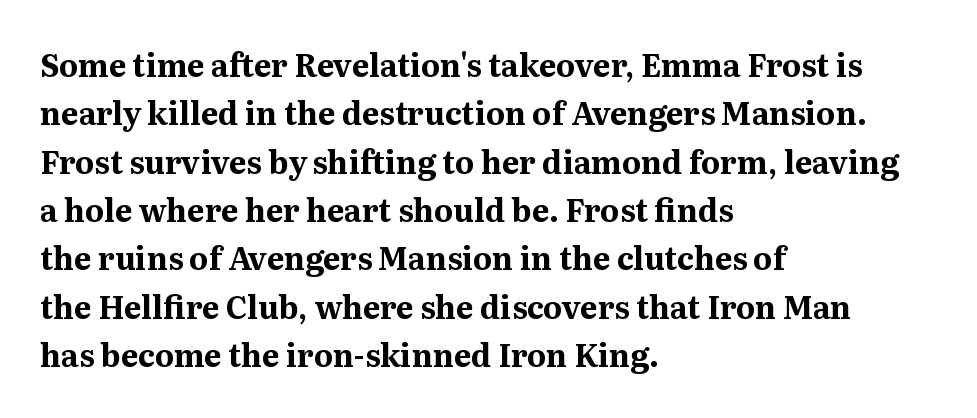
Q: Is the text bold? A: Yes.
Q: Is the text italic (slanted)? A: No, it is upright.
Q: Is the typeface a serif or a sans-serif typeface? A: Serif.
Q: Is the text underlined? A: No.
Q: How is the paragraph aligned? A: Left-aligned.
Q: Is the spacing between letters normal or unusually wide? A: Normal.
Q: Is the spacing between lines tight, normal or loose? A: Normal.
Q: Width (condensed, normal, or wide)? A: Normal.
Q: Stroke contrast? A: Medium.
Q: x-height? A: Medium.
Q: Monospaced? A: No.
